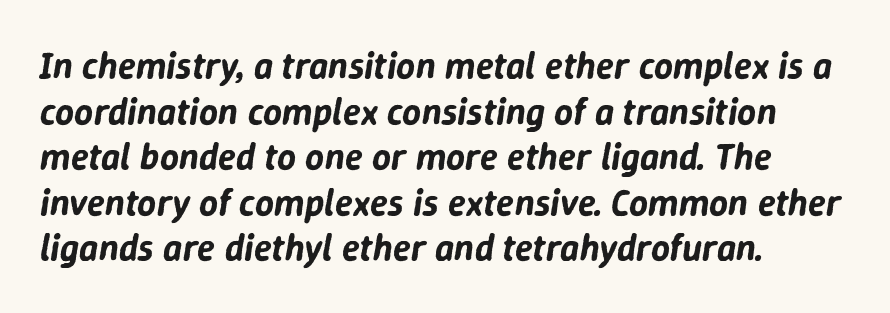
{"italic": "yes", "lean": "right", "slant_degrees": 9, "width": "normal", "stroke_contrast": "low", "x_height": "medium", "monospaced": "no", "underline": "no", "align": "left", "line_spacing_ratio": 1.23, "letter_spacing": "normal", "letter_spacing_em": 0.0, "glyph_px": 37}
